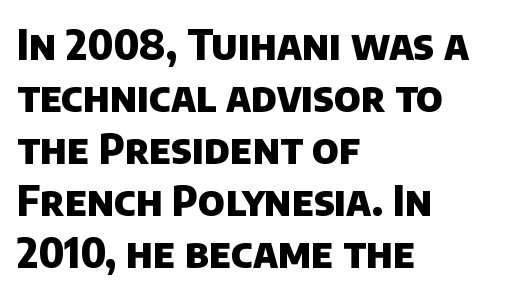
{"serif": "no", "bold": "yes", "weight": "heavy", "width": "normal", "stroke_contrast": "low", "x_height": "large", "monospaced": "no", "underline": "no", "align": "left", "line_spacing": "normal", "line_spacing_ratio": 1.27, "letter_spacing": "normal", "letter_spacing_em": 0.0, "glyph_px": 41}
